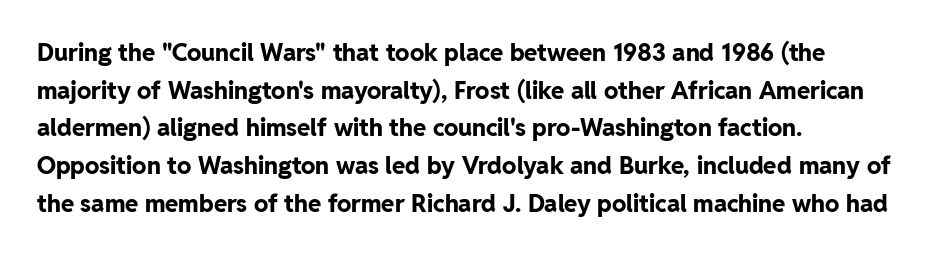
Heavy, bold letterforms. Quick note: underline off. The space between consecutive lines is moderate. This is roman type, the default non-slanted kind. The compositor pushed each line to the left boundary.
